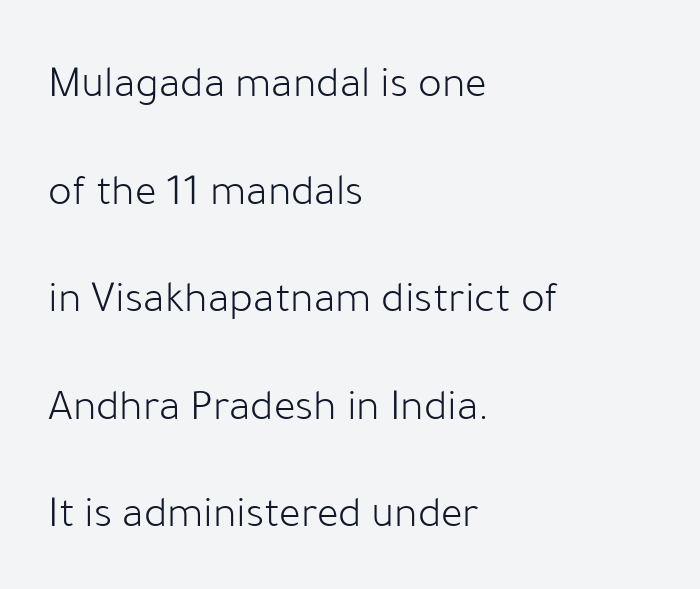
Q: Is the text bold? A: No.
Q: Is the text italic (slanted)? A: No, it is upright.
Q: Is the typeface a serif or a sans-serif typeface? A: Sans-serif.
Q: Is the text underlined? A: No.
Q: How is the paragraph aligned? A: Left-aligned.
Q: Is the spacing between letters normal or unusually wide? A: Normal.
Q: Is the spacing between lines tight, normal or loose? A: Loose.
Q: Width (condensed, normal, or wide)? A: Normal.
Q: Stroke contrast? A: Low.
Q: x-height? A: Medium.
Q: Monospaced? A: No.
